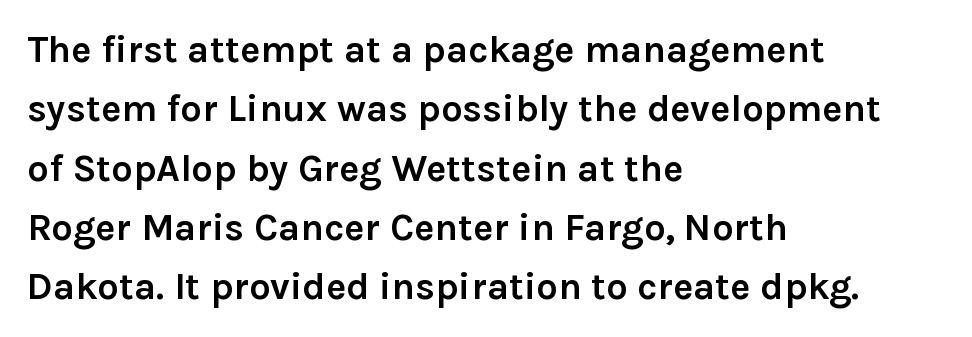
{"serif": "no", "italic": "no", "bold": "yes", "weight": "semibold", "width": "normal", "stroke_contrast": "low", "x_height": "medium", "monospaced": "no", "underline": "no", "align": "left", "line_spacing": "normal", "line_spacing_ratio": 1.56, "letter_spacing": "normal", "letter_spacing_em": 0.0, "glyph_px": 38}
